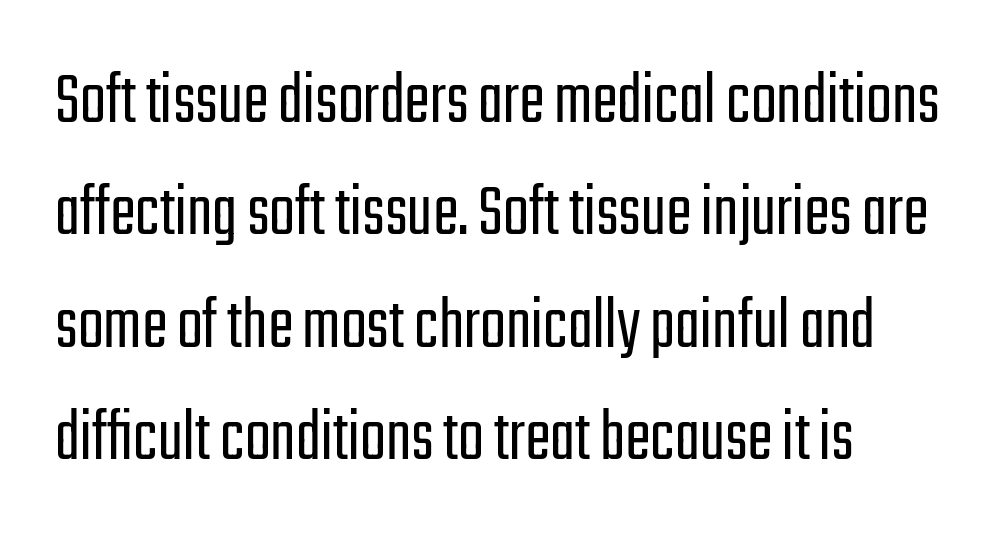
Q: Is the text bold? A: No.
Q: Is the text italic (slanted)? A: No, it is upright.
Q: Is the typeface a serif or a sans-serif typeface? A: Sans-serif.
Q: Is the text underlined? A: No.
Q: How is the paragraph aligned? A: Left-aligned.
Q: Is the spacing between letters normal or unusually wide? A: Normal.
Q: Is the spacing between lines tight, normal or loose? A: Normal.
Q: Width (condensed, normal, or wide)? A: Condensed.
Q: Stroke contrast? A: Low.
Q: x-height? A: Medium.
Q: Monospaced? A: No.
